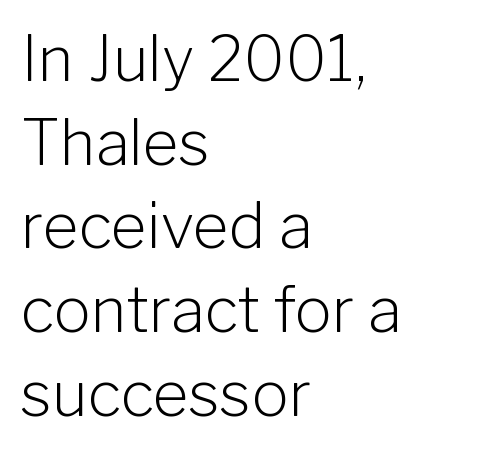
The image shows 62 px light sans-serif type, upright; set left-aligned, normal line spacing (1.35x), normal letter spacing, not underlined; low stroke contrast and a medium x-height.
